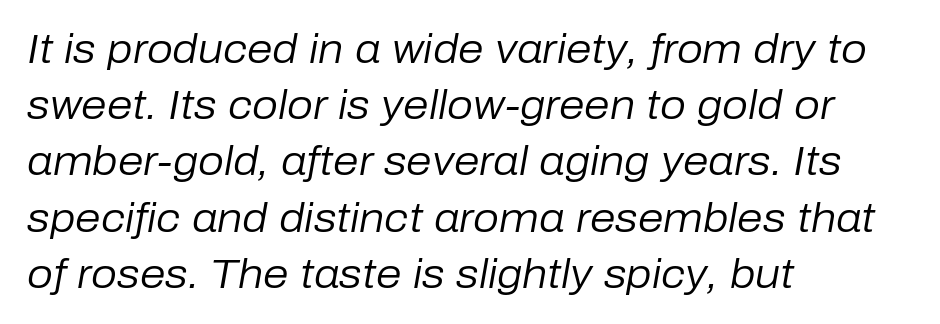
{"italic": "yes", "lean": "right", "slant_degrees": 10, "bold": "no", "weight": "regular", "width": "normal", "stroke_contrast": "low", "x_height": "medium", "monospaced": "no", "underline": "no", "align": "left", "line_spacing": "normal", "line_spacing_ratio": 1.37, "letter_spacing": "normal", "letter_spacing_em": 0.0, "glyph_px": 41}
